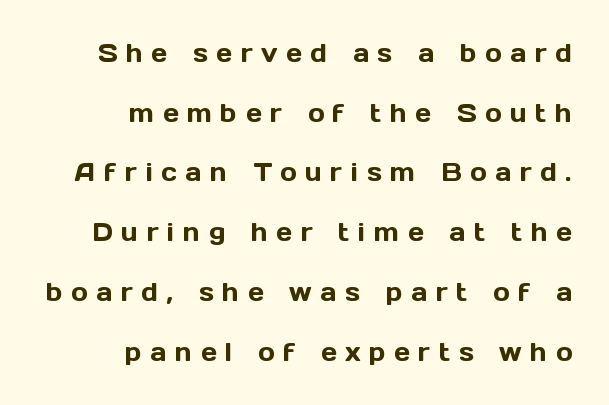
The space between consecutive lines is lavish. The letterforms stand isolated, each surrounded by extra space. Reading down the block, your eye finds every line finishing at a fixed right position. In terms of posture, this sample is upright.
